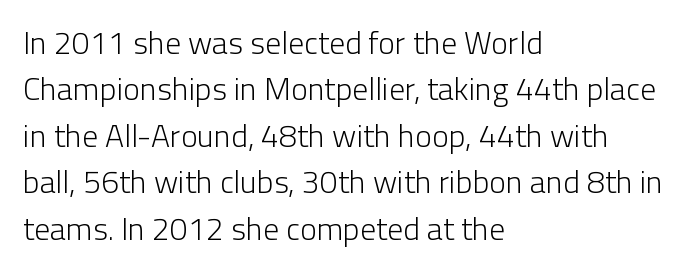
Q: Is the text bold? A: No.
Q: Is the text italic (slanted)? A: No, it is upright.
Q: Is the typeface a serif or a sans-serif typeface? A: Sans-serif.
Q: Is the text underlined? A: No.
Q: How is the paragraph aligned? A: Left-aligned.
Q: Is the spacing between letters normal or unusually wide? A: Normal.
Q: Is the spacing between lines tight, normal or loose? A: Normal.
Q: Width (condensed, normal, or wide)? A: Normal.
Q: Stroke contrast? A: Low.
Q: x-height? A: Medium.
Q: Monospaced? A: No.
